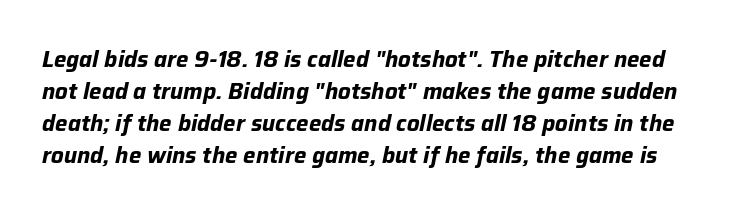
Q: Is the text bold? A: Yes.
Q: Is the text italic (slanted)? A: Yes, it leans right by about 12 degrees.
Q: Is the text underlined? A: No.
Q: Is the spacing between letters normal or unusually wide? A: Normal.
Q: Is the spacing between lines tight, normal or loose? A: Normal.
